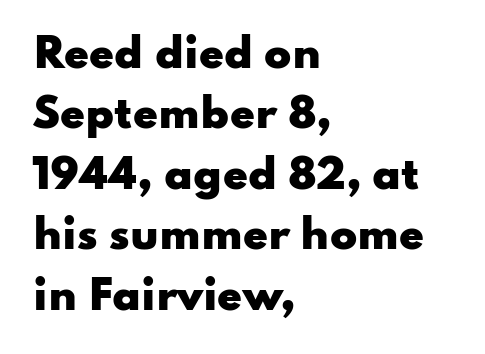
{"serif": "no", "italic": "no", "bold": "yes", "weight": "heavy", "width": "wide", "stroke_contrast": "low", "x_height": "small", "monospaced": "no", "underline": "no", "align": "left", "line_spacing": "normal", "line_spacing_ratio": 1.51, "letter_spacing": "normal", "letter_spacing_em": 0.0, "glyph_px": 40}
